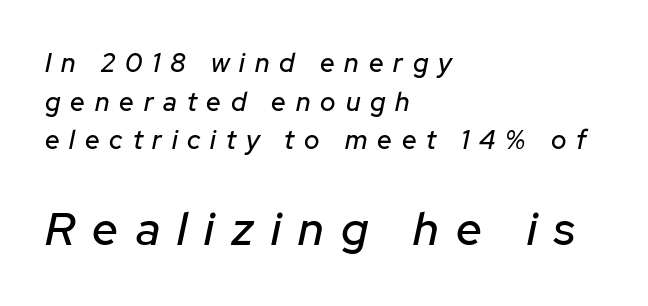
The image shows 46 px text type, italic (leaning right); set left-aligned, normal line spacing (1.49x), unusually wide letter spacing (+0.38 em), not underlined; the second (bottom) block is 1.77x larger; low stroke contrast and a medium x-height.
